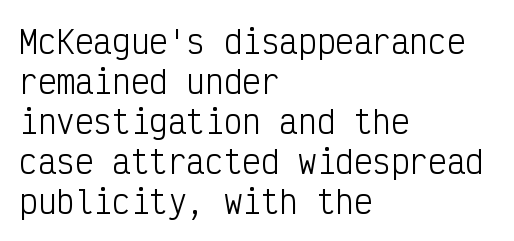
The image shows 31 px light, condensed sans-serif type, upright, monospaced; set left-aligned, normal line spacing (1.29x), normal letter spacing, not underlined; low stroke contrast and a medium x-height.
